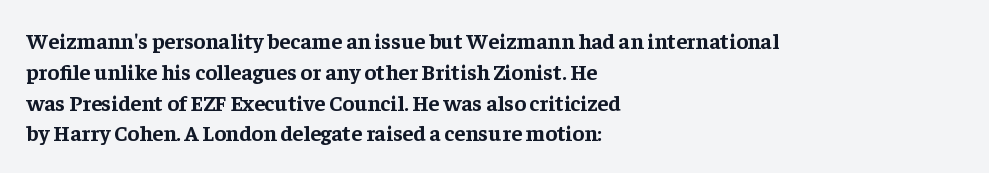
Q: Is the text bold? A: Yes.
Q: Is the text italic (slanted)? A: No, it is upright.
Q: Is the text underlined? A: No.
Q: How is the paragraph aligned? A: Left-aligned.
Q: Is the spacing between letters normal or unusually wide? A: Normal.
Q: Is the spacing between lines tight, normal or loose? A: Normal.
